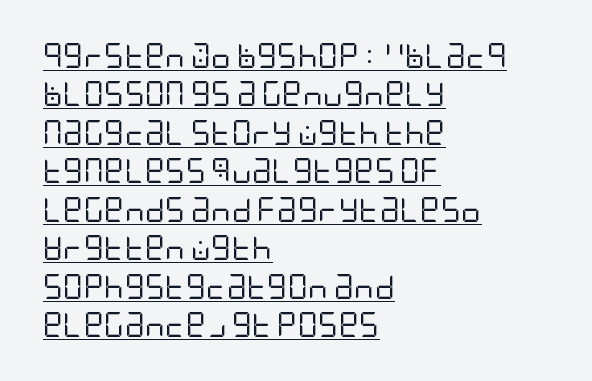
The image shows 25 px text type, upright; set left-aligned, normal line spacing (1.54x), normal letter spacing, underlined.
